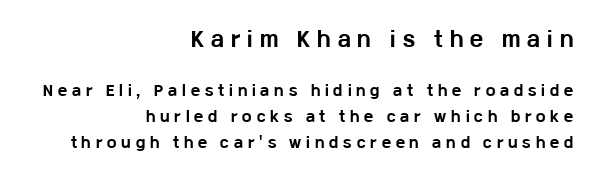
Q: Is the text bold? A: Yes.
Q: Is the text italic (slanted)? A: No, it is upright.
Q: Is the text underlined? A: No.
Q: How is the paragraph aligned? A: Right-aligned.
Q: Is the spacing between letters normal or unusually wide? A: Unusually wide.
Q: Which block of text is set in a larger size, the first (top) or the second (bottom)? A: The first (top) one.
